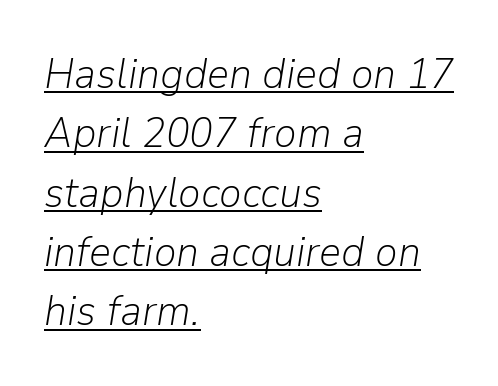
The image shows 43 px light type, italic (leaning right); set left-aligned, normal line spacing (1.38x), normal letter spacing, underlined; low stroke contrast and a medium x-height.
